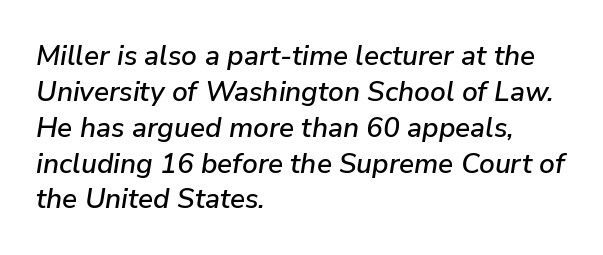
Q: Is the text italic (slanted)? A: Yes, it leans right by about 9 degrees.
Q: Is the text underlined? A: No.
Q: How is the paragraph aligned? A: Left-aligned.
Q: Is the spacing between letters normal or unusually wide? A: Normal.
Q: Is the spacing between lines tight, normal or loose? A: Normal.
Q: Width (condensed, normal, or wide)? A: Normal.
Q: Stroke contrast? A: Low.
Q: x-height? A: Medium.
Q: Monospaced? A: No.
